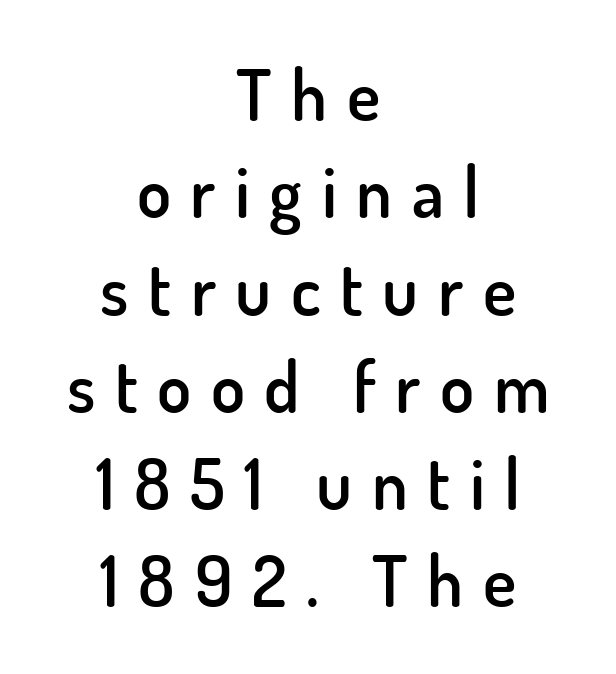
Semibold letterforms, between regular and bold. Students, observe: this is what conventionally led text looks like. A student would call this center alignment; a typographer would say set centered. Posture: vertical. How are the letters spaced? Widely, with obvious added tracking.
